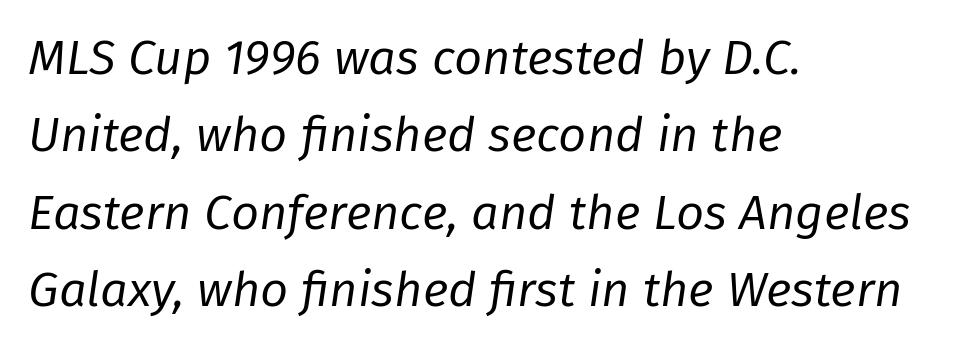
Q: Is the text bold? A: No.
Q: Is the text italic (slanted)? A: Yes, it leans right by about 8 degrees.
Q: Is the text underlined? A: No.
Q: How is the paragraph aligned? A: Left-aligned.
Q: Is the spacing between letters normal or unusually wide? A: Normal.
Q: Is the spacing between lines tight, normal or loose? A: Normal.
Q: Width (condensed, normal, or wide)? A: Normal.
Q: Stroke contrast? A: Low.
Q: x-height? A: Medium.
Q: Monospaced? A: No.
